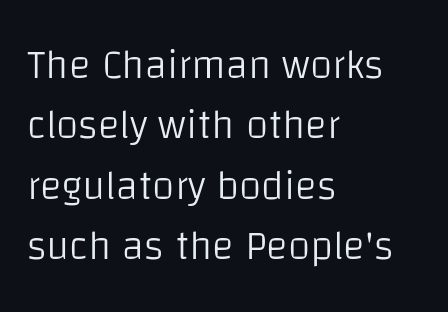
Is the stroke heavy? The answer is a plain regular-or-lighter. The lettering holds an erect, upright posture throughout. Check where the strokes stop: nothing finishes them off — pure sans. Each letter keeps its own natural width here, so spacing adapts to shape. Evenly set lines give the paragraph a standard silhouette.
